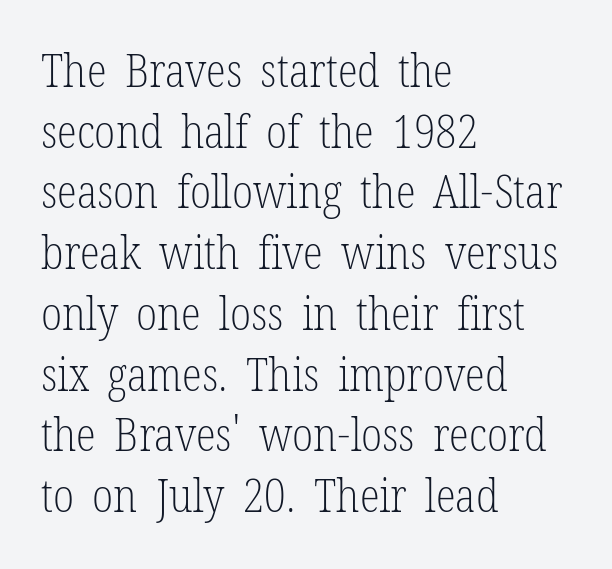
{"serif": "yes", "italic": "no", "bold": "no", "weight": "light", "width": "condensed", "stroke_contrast": "low", "x_height": "medium", "monospaced": "no", "underline": "no", "align": "left", "line_spacing": "normal", "line_spacing_ratio": 1.32, "letter_spacing": "normal", "letter_spacing_em": 0.0, "glyph_px": 46}
